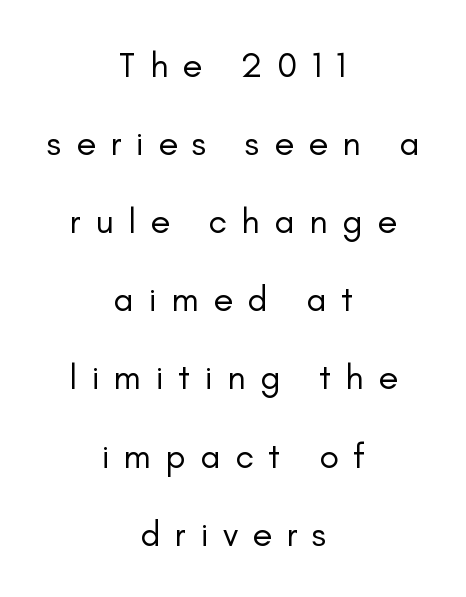
Q: Is the text bold? A: No.
Q: Is the text italic (slanted)? A: No, it is upright.
Q: Is the typeface a serif or a sans-serif typeface? A: Sans-serif.
Q: Is the text underlined? A: No.
Q: How is the paragraph aligned? A: Centered.
Q: Is the spacing between letters normal or unusually wide? A: Unusually wide.
Q: Is the spacing between lines tight, normal or loose? A: Loose.
Q: Width (condensed, normal, or wide)? A: Normal.
Q: Stroke contrast? A: Low.
Q: x-height? A: Small.
Q: Monospaced? A: No.
